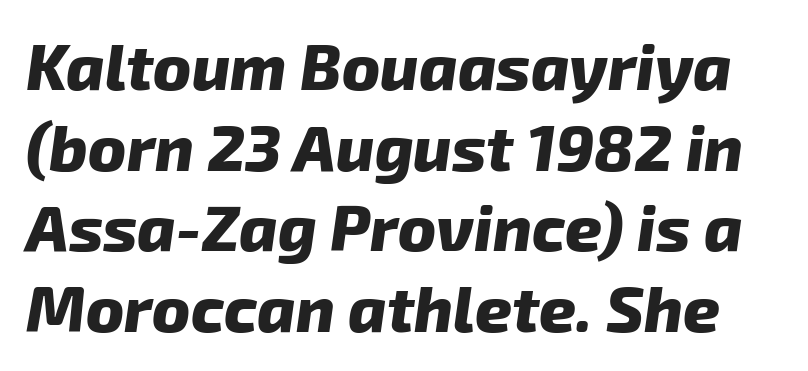
{"italic": "yes", "lean": "right", "slant_degrees": 8, "bold": "yes", "weight": "heavy", "width": "normal", "stroke_contrast": "low", "x_height": "medium", "monospaced": "no", "underline": "no", "line_spacing": "normal", "line_spacing_ratio": 1.26, "letter_spacing": "normal", "letter_spacing_em": 0.0, "glyph_px": 64}
